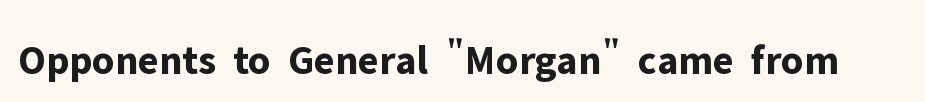
Clear beneath every line of the passage. What kind of face is this? One without serifs — a sans. Is the type bold? Yes — the strokes are clearly thick and heavy. Think of a printed novel: that variable character pitch is what you see here. The specimen reads as upright at a glance.
